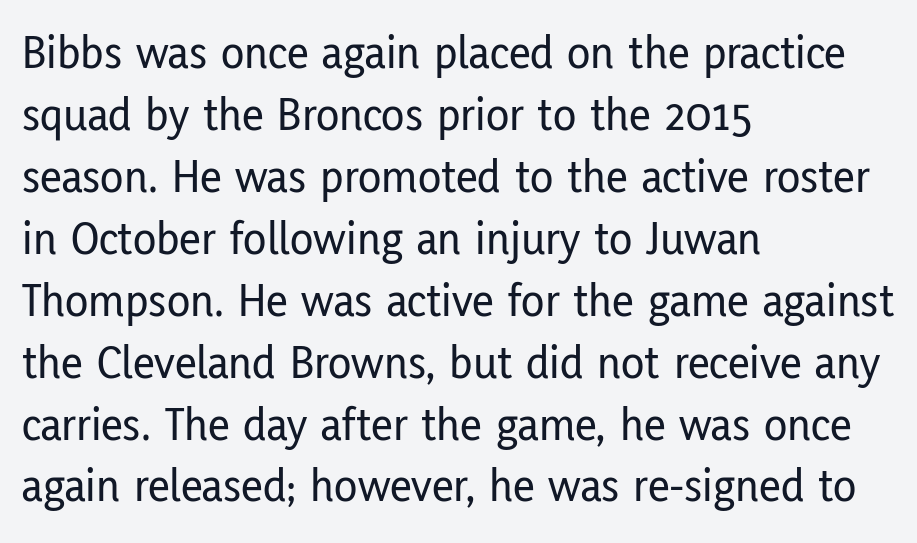
Q: Is the text italic (slanted)? A: No, it is upright.
Q: Is the typeface a serif or a sans-serif typeface? A: Sans-serif.
Q: Is the text underlined? A: No.
Q: How is the paragraph aligned? A: Left-aligned.
Q: Is the spacing between letters normal or unusually wide? A: Normal.
Q: Is the spacing between lines tight, normal or loose? A: Normal.
Q: Width (condensed, normal, or wide)? A: Condensed.
Q: Stroke contrast? A: Low.
Q: x-height? A: Medium.
Q: Monospaced? A: No.
